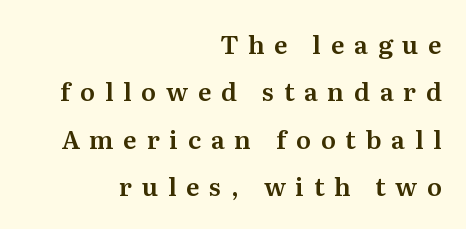
The font's upright variant was chosen for this text. Plain, unruled lines of type. Is the letter spacing exaggerated? Yes — the characters are pushed far apart. Compared with a flush-left layout, this one pins lines to the opposite, right side.
